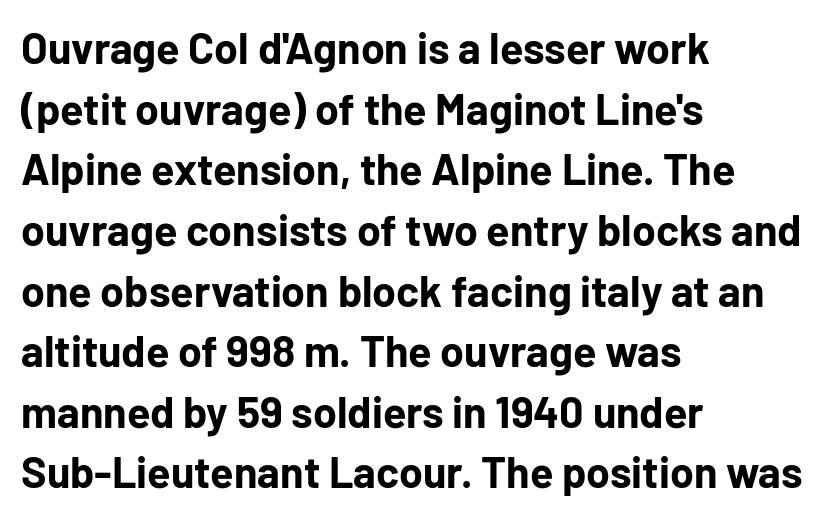
{"serif": "no", "italic": "no", "bold": "yes", "weight": "bold", "width": "normal", "stroke_contrast": "low", "x_height": "medium", "monospaced": "no", "underline": "no", "align": "left", "line_spacing": "normal", "line_spacing_ratio": 1.41, "letter_spacing": "normal", "letter_spacing_em": 0.0, "glyph_px": 43}
